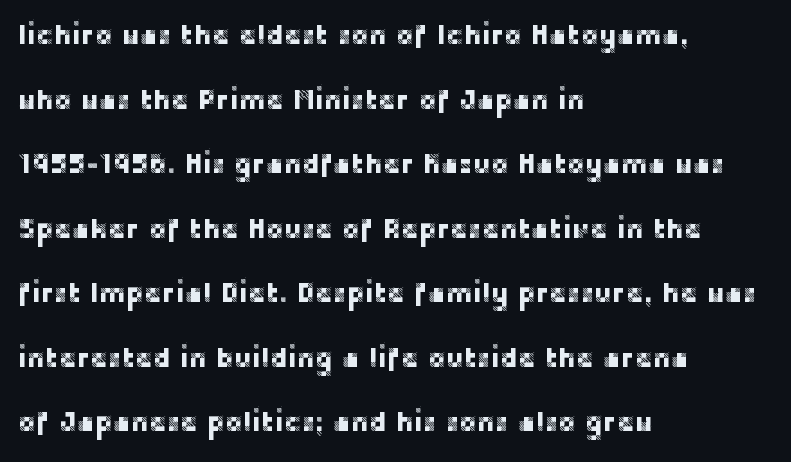
Q: Is the text italic (slanted)? A: No, it is upright.
Q: Is the text underlined? A: No.
Q: How is the paragraph aligned? A: Left-aligned.
Q: Is the spacing between letters normal or unusually wide? A: Normal.
Q: Is the spacing between lines tight, normal or loose? A: Loose.
